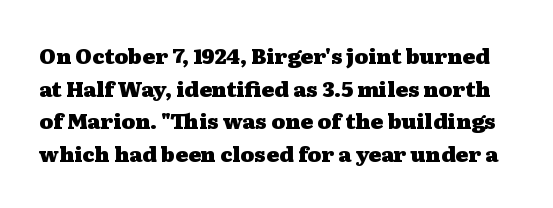
How would I describe the line gaps? Plain and ordinary. Designer's note — italics off, roman on. Strokes here are thick enough to call this a true bold. Letters rest on an invisible, unmarked baseline.
